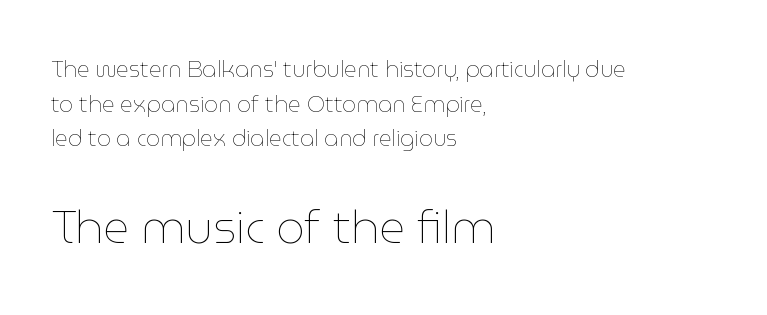
The rows are spaced the way most documents space them. Is this a fixed-width face? No — the glyphs have proportional, varying widths. Teacher's note: observe the even left margin — that is flush-left alignment. Heft: none added — not bold. Of the two passages, the one underneath uses the larger point size. Observe the ordinary spacing: letters are neighbours, not strangers.
